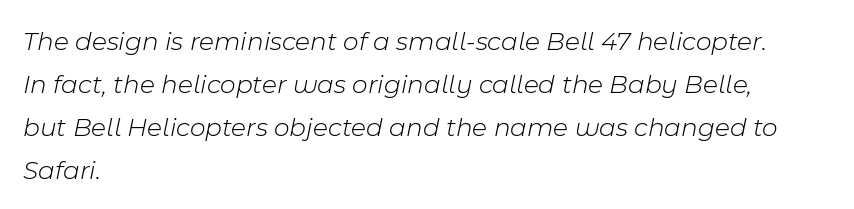
Q: Is the text bold? A: No.
Q: Is the text italic (slanted)? A: Yes, it leans right by about 11 degrees.
Q: Is the text underlined? A: No.
Q: How is the paragraph aligned? A: Left-aligned.
Q: Is the spacing between letters normal or unusually wide? A: Normal.
Q: Is the spacing between lines tight, normal or loose? A: Normal.
